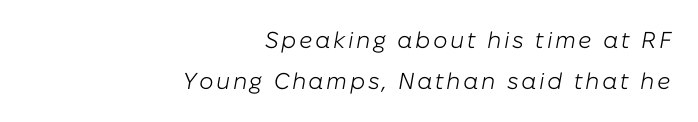
The image shows 23 px text type, italic (leaning right); set right-aligned, line spacing 1.8x, not underlined.
